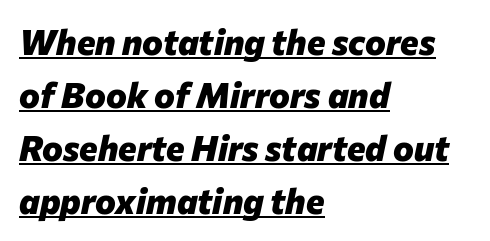
{"italic": "yes", "lean": "right", "slant_degrees": 12, "bold": "yes", "weight": "heavy", "width": "normal", "stroke_contrast": "low", "x_height": "medium", "monospaced": "no", "underline": "yes", "align": "left", "line_spacing": "normal", "line_spacing_ratio": 1.51, "letter_spacing": "normal", "letter_spacing_em": 0.0, "glyph_px": 35}
